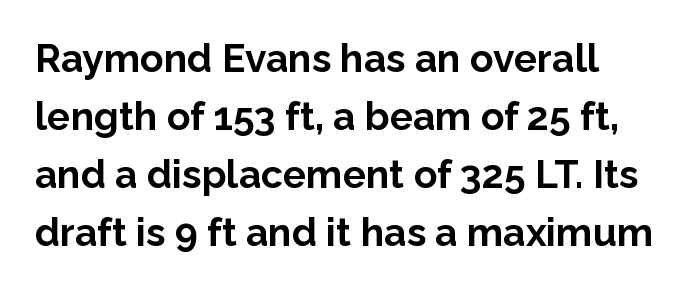
Proportional: the letters do not fall into vertical columns. As a designer I'd log this as weight 700, bold. If you drew a ruler down the left edge, every line would touch it. Observe the absence of serifs on each vertical stroke in this sample. Descenders are the only things crossing below the line.
